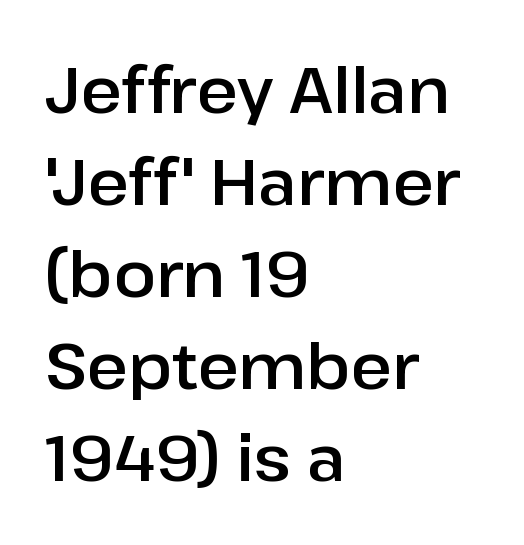
The image shows 63 px sans-serif type, upright; set left-aligned, normal line spacing (1.46x), normal letter spacing, not underlined; low stroke contrast and a medium x-height.
